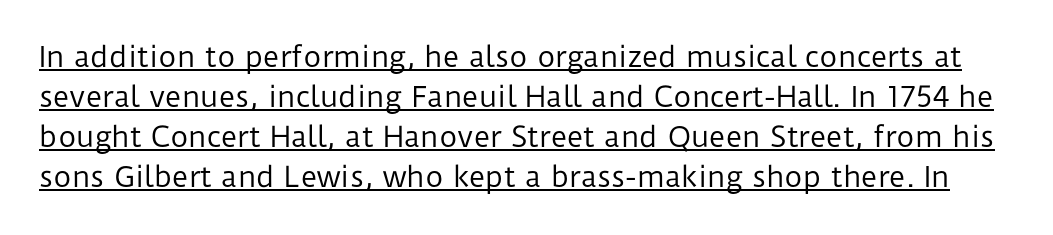
The image shows 28 px regular-weight sans-serif type, upright; set normal line spacing (1.43x), normal letter spacing, underlined; low stroke contrast and a medium x-height.
